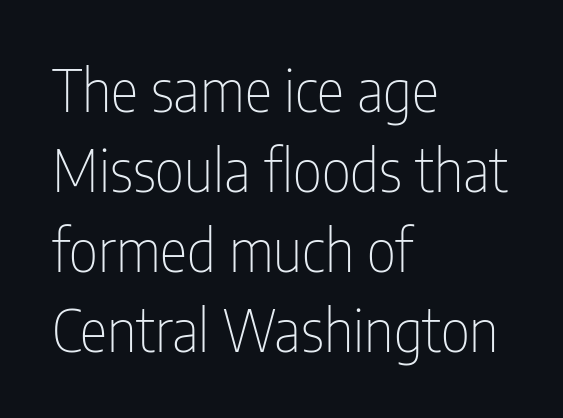
{"serif": "no", "italic": "no", "bold": "no", "weight": "thin", "width": "condensed", "stroke_contrast": "low", "x_height": "medium", "monospaced": "no", "underline": "no", "align": "left", "line_spacing": "normal", "line_spacing_ratio": 1.38, "letter_spacing": "normal", "letter_spacing_em": 0.0, "glyph_px": 58}
